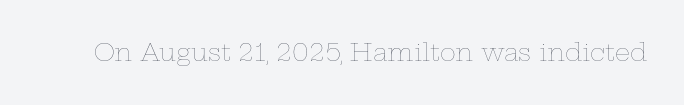
{"italic": "no", "bold": "no", "underline": "no", "letter_spacing": "normal", "letter_spacing_em": 0.0, "glyph_px": 24}
